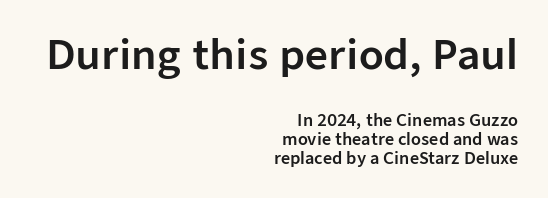
The image shows 40 px sans-serif type, upright; set right-aligned, line spacing 1.19x, normal letter spacing, not underlined; the first (top) block is 2.5x larger; low stroke contrast and a medium x-height.
